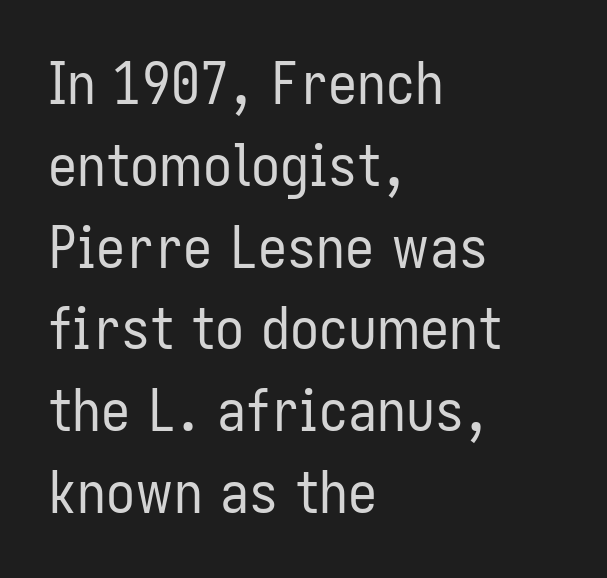
{"serif": "no", "italic": "no", "bold": "no", "weight": "regular", "width": "condensed", "stroke_contrast": "low", "x_height": "medium", "monospaced": "no", "underline": "no", "align": "left", "line_spacing": "normal", "line_spacing_ratio": 1.41, "letter_spacing": "normal", "letter_spacing_em": 0.0, "glyph_px": 58}
